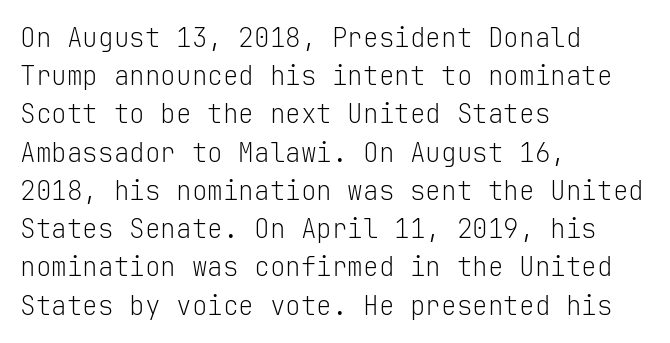
{"italic": "no", "bold": "no", "underline": "no", "align": "left", "line_spacing": "normal", "line_spacing_ratio": 1.47, "letter_spacing": "normal", "letter_spacing_em": 0.0, "glyph_px": 26}
